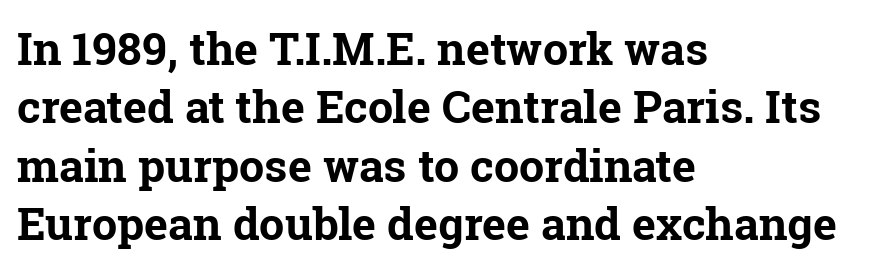
The image shows 45 px bold serif type, upright; set left-aligned, normal line spacing (1.3x), normal letter spacing, not underlined; low stroke contrast and a medium x-height.
